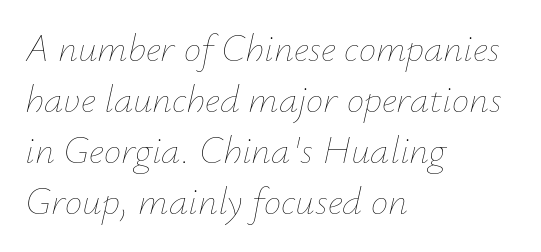
The image shows 39 px thin type, italic (leaning right); set left-aligned, normal line spacing (1.31x), normal letter spacing, not underlined; low stroke contrast and a small x-height.
